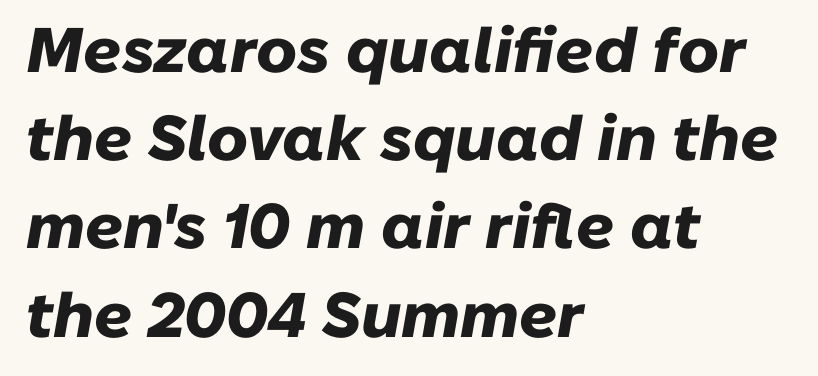
{"italic": "yes", "lean": "right", "slant_degrees": 10, "bold": "yes", "weight": "heavy", "width": "normal", "stroke_contrast": "low", "x_height": "medium", "monospaced": "no", "underline": "no", "align": "left", "line_spacing": "normal", "line_spacing_ratio": 1.4, "letter_spacing": "normal", "letter_spacing_em": 0.0, "glyph_px": 63}
